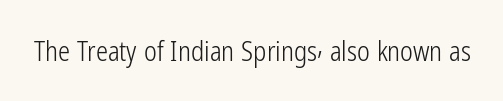
Q: Is the text bold? A: No.
Q: Is the text italic (slanted)? A: No, it is upright.
Q: Is the text underlined? A: No.
Q: Is the spacing between letters normal or unusually wide? A: Normal.
